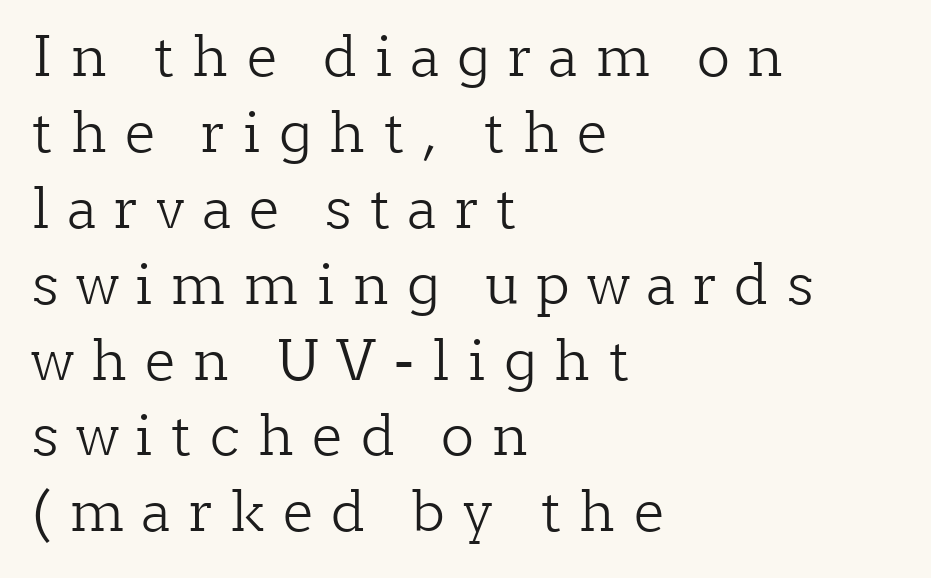
Q: Is the text bold? A: No.
Q: Is the text italic (slanted)? A: No, it is upright.
Q: Is the typeface a serif or a sans-serif typeface? A: Serif.
Q: Is the text underlined? A: No.
Q: How is the paragraph aligned? A: Left-aligned.
Q: Is the spacing between letters normal or unusually wide? A: Unusually wide.
Q: Is the spacing between lines tight, normal or loose? A: Normal.
Q: Width (condensed, normal, or wide)? A: Normal.
Q: Stroke contrast? A: Low.
Q: x-height? A: Medium.
Q: Monospaced? A: No.
